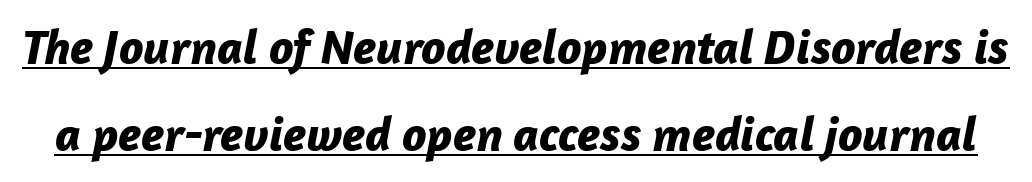
{"italic": "yes", "lean": "right", "slant_degrees": 12, "bold": "yes", "weight": "bold", "width": "normal", "stroke_contrast": "low", "x_height": "medium", "monospaced": "no", "underline": "yes", "line_spacing_ratio": 1.78, "letter_spacing": "normal", "letter_spacing_em": 0.0, "glyph_px": 49}
